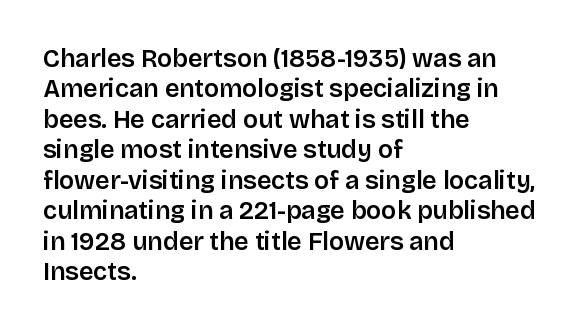
{"italic": "no", "bold": "semi", "underline": "no", "align": "left", "line_spacing_ratio": 1.22, "letter_spacing": "normal", "letter_spacing_em": 0.0, "glyph_px": 25}
